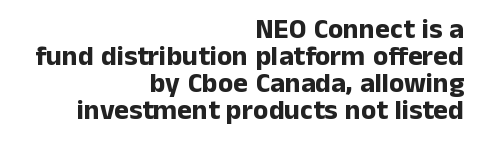
Q: Is the text bold? A: Yes.
Q: Is the text italic (slanted)? A: No, it is upright.
Q: Is the typeface a serif or a sans-serif typeface? A: Sans-serif.
Q: Is the text underlined? A: No.
Q: How is the paragraph aligned? A: Right-aligned.
Q: Is the spacing between letters normal or unusually wide? A: Normal.
Q: Is the spacing between lines tight, normal or loose? A: Tight.
Q: Width (condensed, normal, or wide)? A: Normal.
Q: Stroke contrast? A: Low.
Q: x-height? A: Medium.
Q: Monospaced? A: No.
